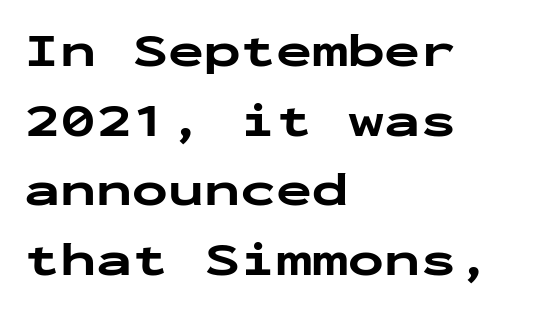
Q: Is the text bold? A: Yes.
Q: Is the text italic (slanted)? A: No, it is upright.
Q: Is the typeface a serif or a sans-serif typeface? A: Sans-serif.
Q: Is the text underlined? A: No.
Q: How is the paragraph aligned? A: Left-aligned.
Q: Is the spacing between letters normal or unusually wide? A: Normal.
Q: Is the spacing between lines tight, normal or loose? A: Normal.
Q: Width (condensed, normal, or wide)? A: Wide.
Q: Stroke contrast? A: Low.
Q: x-height? A: Medium.
Q: Monospaced? A: Yes.
